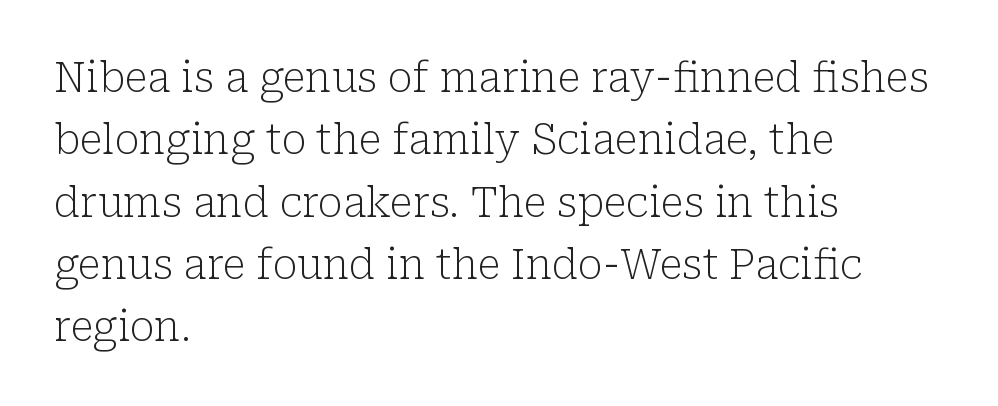
Just letters on the line, the space beneath them empty. This sample uses plain, unmodified letter spacing. The text block is weighted toward the left margin, trailing off unevenly rightward. Characters remain perfectly vertical along every line.
